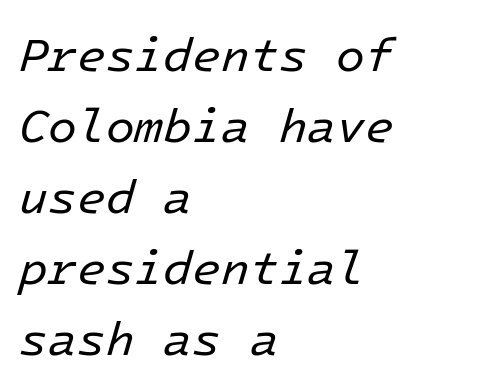
A light-to-regular cut is what we see here. Each new line begins a customary step beneath the previous one. The foot of each line stays bare and open. A typesetter would call this zero additional tracking. The text block is weighted toward the left margin, trailing off unevenly rightward. Slanted lettering throughout.
